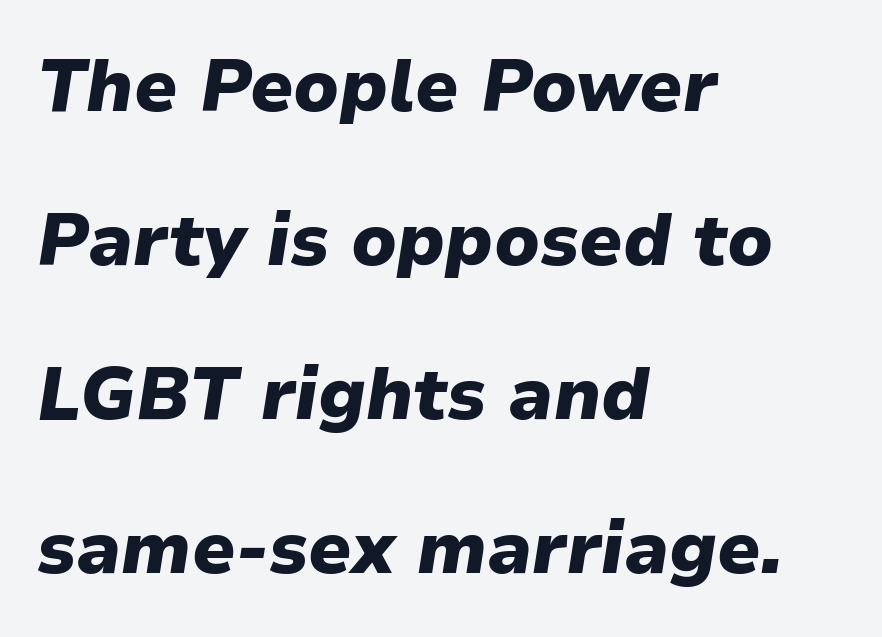
The image shows 73 px heavy type, italic (leaning right); set left-aligned, loose line spacing (2.11x), normal letter spacing, not underlined; low stroke contrast and a medium x-height.
